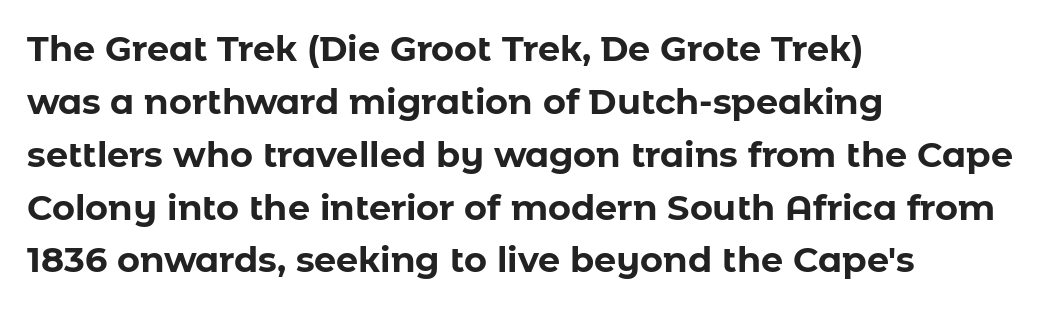
Q: Is the text bold? A: Yes.
Q: Is the text italic (slanted)? A: No, it is upright.
Q: Is the typeface a serif or a sans-serif typeface? A: Sans-serif.
Q: Is the text underlined? A: No.
Q: How is the paragraph aligned? A: Left-aligned.
Q: Is the spacing between letters normal or unusually wide? A: Normal.
Q: Is the spacing between lines tight, normal or loose? A: Normal.
Q: Width (condensed, normal, or wide)? A: Normal.
Q: Stroke contrast? A: Low.
Q: x-height? A: Medium.
Q: Monospaced? A: No.
